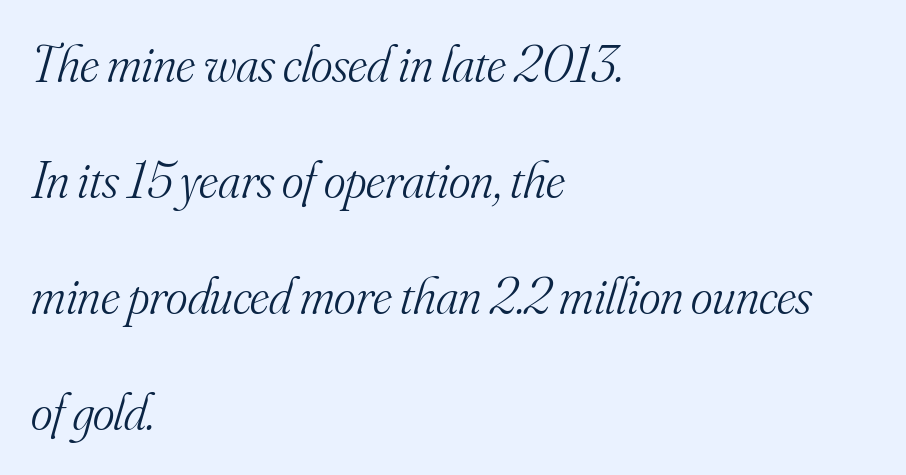
Nothing heavy about these letters — not bold at all. Check the space under the baseline: it is left empty. The passage is arranged the way most books set body copy — flush left. Is this a sans? No — the strokes have serifs. Italic? Definitely — the glyphs are oblique. Compared with typical paragraphs, the rows here are farther apart.
